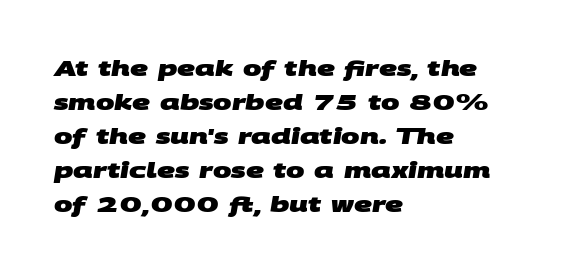
{"bold": "yes", "underline": "no", "align": "left", "line_spacing": "normal", "line_spacing_ratio": 1.55, "letter_spacing": "normal", "letter_spacing_em": 0.0, "glyph_px": 22}
